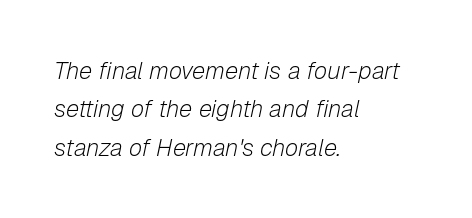
{"italic": "yes", "lean": "right", "slant_degrees": 12, "bold": "no", "underline": "no", "align": "left", "line_spacing": "normal", "line_spacing_ratio": 1.6, "letter_spacing": "normal", "letter_spacing_em": 0.0, "glyph_px": 24}
